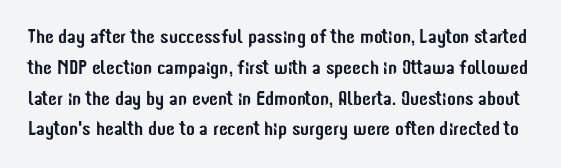
{"italic": "no", "underline": "no", "line_spacing": "normal", "line_spacing_ratio": 1.54, "letter_spacing": "normal", "letter_spacing_em": 0.0, "glyph_px": 20}
